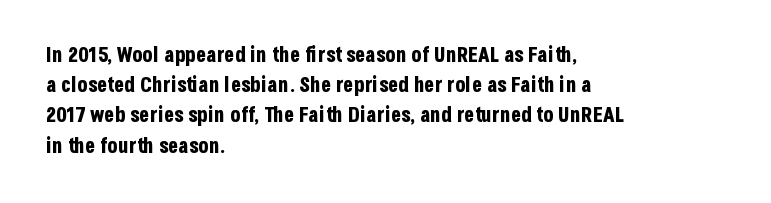
Q: Is the text bold? A: Yes.
Q: Is the text italic (slanted)? A: No, it is upright.
Q: Is the text underlined? A: No.
Q: How is the paragraph aligned? A: Left-aligned.
Q: Is the spacing between letters normal or unusually wide? A: Normal.
Q: Is the spacing between lines tight, normal or loose? A: Normal.
